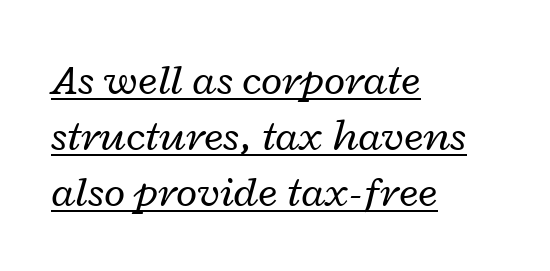
Q: Is the text bold? A: No.
Q: Is the text italic (slanted)? A: Yes, it leans right by about 12 degrees.
Q: Is the text underlined? A: Yes.
Q: How is the paragraph aligned? A: Left-aligned.
Q: Is the spacing between letters normal or unusually wide? A: Normal.
Q: Is the spacing between lines tight, normal or loose? A: Normal.
Q: Width (condensed, normal, or wide)? A: Wide.
Q: Stroke contrast? A: Low.
Q: x-height? A: Medium.
Q: Monospaced? A: No.
